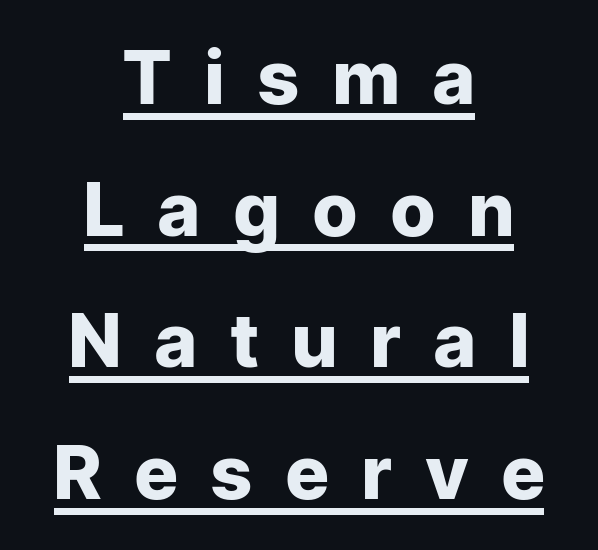
Inter-character spacing is expanded well beyond the font's built-in metrics. Does the lettering tilt? It doesn't — this is upright. In terms of weight, the rendering is a true, heavy bold. Is this a sans? Yes — the strokes have no serifs. This rendering uses center alignment, leaving both contours irregular but symmetric.
